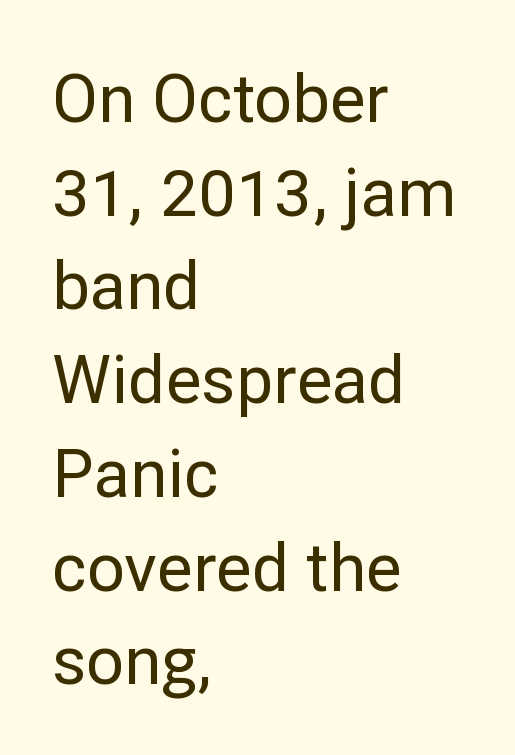
{"serif": "no", "italic": "no", "width": "normal", "stroke_contrast": "low", "x_height": "medium", "monospaced": "no", "underline": "no", "align": "left", "line_spacing": "normal", "line_spacing_ratio": 1.42, "letter_spacing": "normal", "letter_spacing_em": 0.0, "glyph_px": 66}
